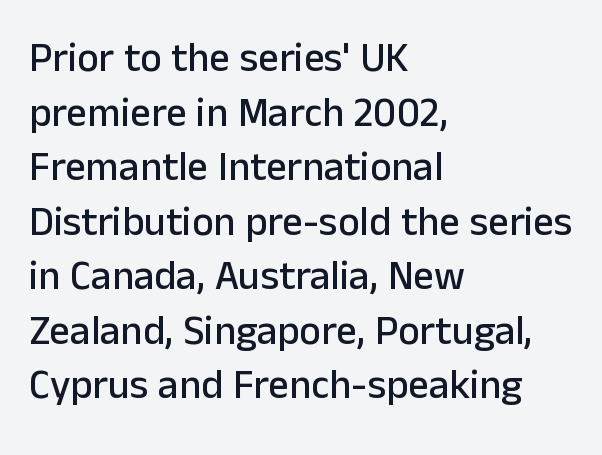
The image shows 41 px sans-serif type, upright; set left-aligned, normal line spacing (1.33x), normal letter spacing, not underlined; low stroke contrast and a medium x-height.
